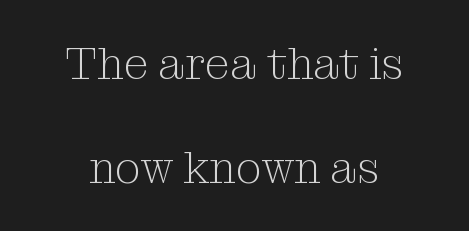
Q: Is the text bold? A: No.
Q: Is the text italic (slanted)? A: No, it is upright.
Q: Is the typeface a serif or a sans-serif typeface? A: Serif.
Q: Is the text underlined? A: No.
Q: How is the paragraph aligned? A: Centered.
Q: Is the spacing between letters normal or unusually wide? A: Normal.
Q: Is the spacing between lines tight, normal or loose? A: Loose.
Q: Width (condensed, normal, or wide)? A: Normal.
Q: Stroke contrast? A: Medium.
Q: x-height? A: Medium.
Q: Monospaced? A: No.
